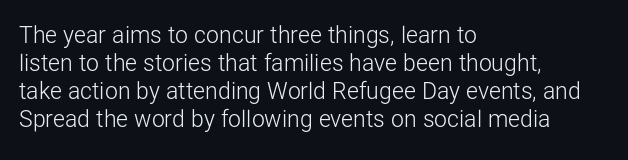
{"italic": "no", "bold": "no", "underline": "no", "align": "left", "line_spacing_ratio": 1.22, "letter_spacing": "normal", "letter_spacing_em": 0.0, "glyph_px": 23}
